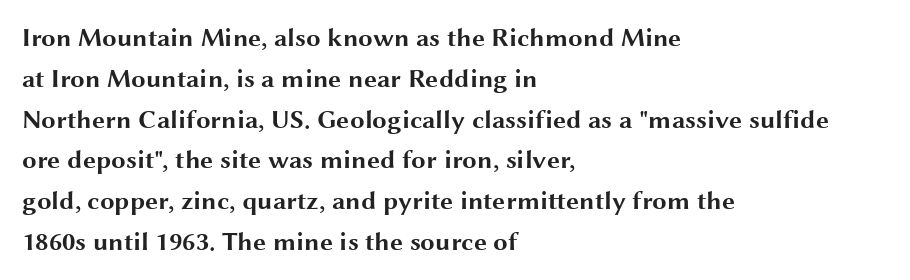
A dark, heavy texture on the line: the type is bold. Characters follow at the spacing the type designer built in. The designer left line spacing at the default. Unmarked baselines from the first word to the last. Posture: vertical.
